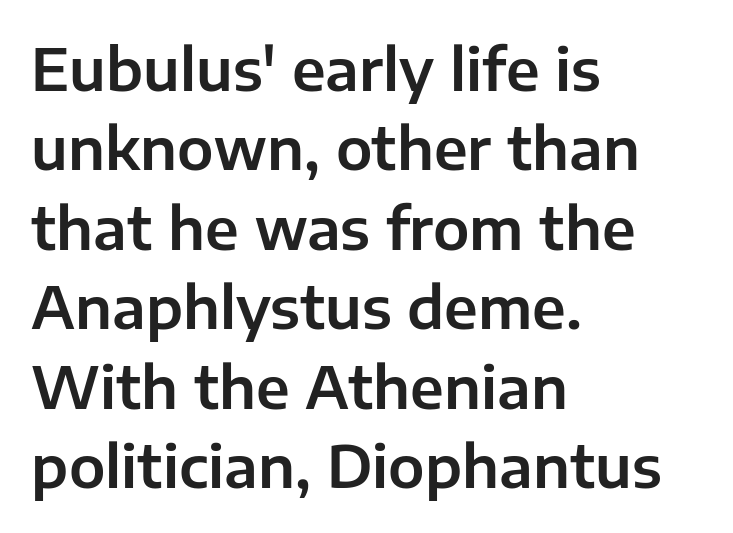
Note the varied advance widths — an 'i' is clearly narrower than an 'm'. The characters display no serif detailing; their extremities are plain. The space beneath each line is pristine and unruled. Evenly set lines give the paragraph a standard silhouette. The setting favours the left margin, as ordinary paragraphs usually do. Italic: no, the glyphs are upright roman.
